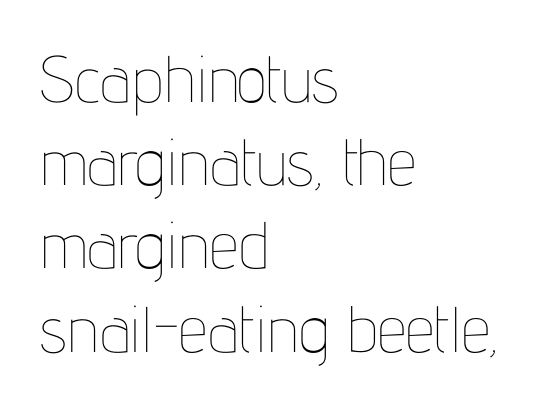
{"italic": "no", "bold": "no", "weight": "thin", "width": "condensed", "stroke_contrast": "low", "x_height": "medium", "monospaced": "no", "underline": "no", "align": "left", "line_spacing": "normal", "line_spacing_ratio": 1.28, "letter_spacing": "normal", "letter_spacing_em": 0.0, "glyph_px": 65}
